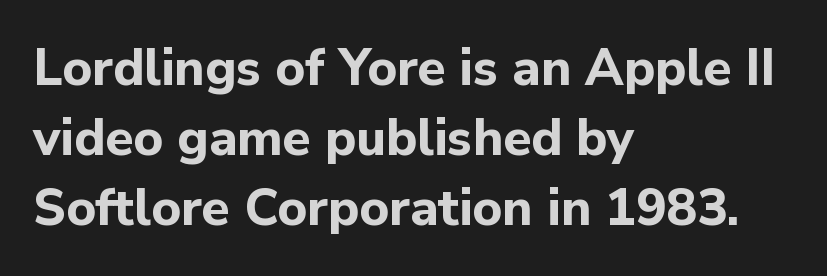
The image shows 51 px bold sans-serif type, upright; set left-aligned, normal line spacing (1.37x), normal letter spacing, not underlined; low stroke contrast and a medium x-height.
